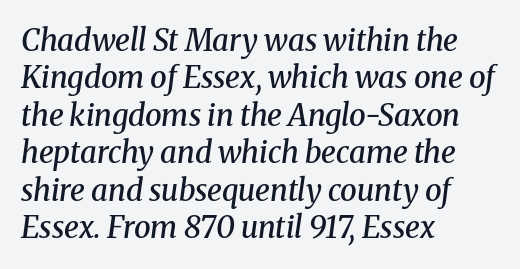
The image shows 30 px semibold serif type, italic (leaning right); set left-aligned, normal line spacing (1.25x), normal letter spacing, not underlined; medium stroke contrast and a medium x-height.
